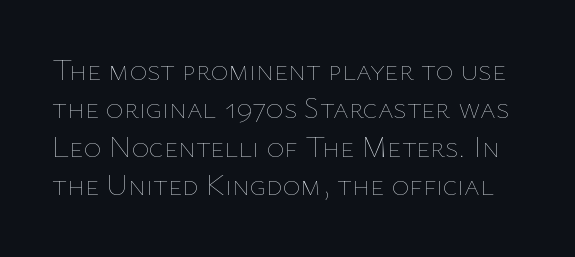
Q: Is the text bold? A: No.
Q: Is the text italic (slanted)? A: No, it is upright.
Q: Is the text underlined? A: No.
Q: Is the spacing between letters normal or unusually wide? A: Normal.
Q: Is the spacing between lines tight, normal or loose? A: Normal.
Q: Width (condensed, normal, or wide)? A: Normal.
Q: Stroke contrast? A: Low.
Q: x-height? A: Medium.
Q: Monospaced? A: No.
